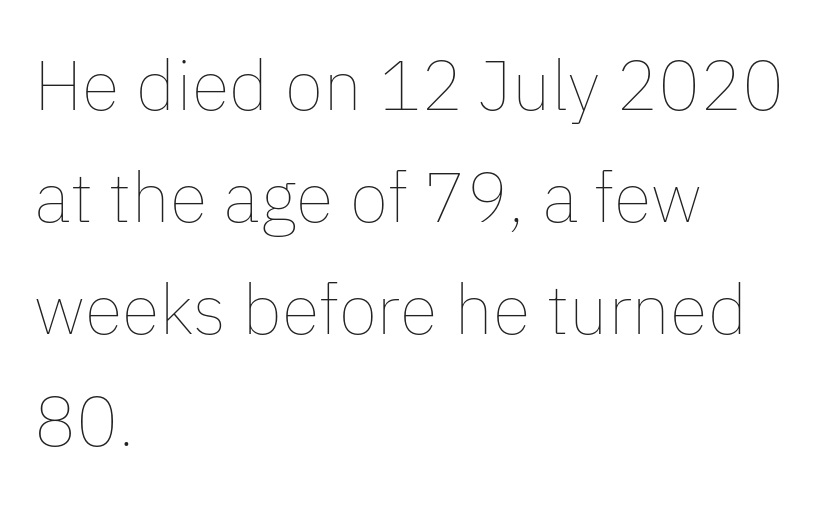
Q: Is the text bold? A: No.
Q: Is the text italic (slanted)? A: No, it is upright.
Q: Is the text underlined? A: No.
Q: How is the paragraph aligned? A: Left-aligned.
Q: Is the spacing between letters normal or unusually wide? A: Normal.
Q: Is the spacing between lines tight, normal or loose? A: Normal.
Q: Width (condensed, normal, or wide)? A: Normal.
Q: Stroke contrast? A: Low.
Q: x-height? A: Medium.
Q: Monospaced? A: No.
